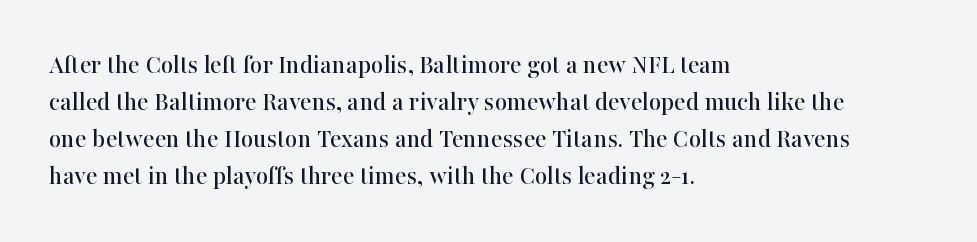
A typesetter would call this zero additional tracking. Notice how descenders clear the ascenders below comfortably — that's standard leading. Ordinary non-slanted type is in use. Letters rest on an invisible, unmarked baseline.
